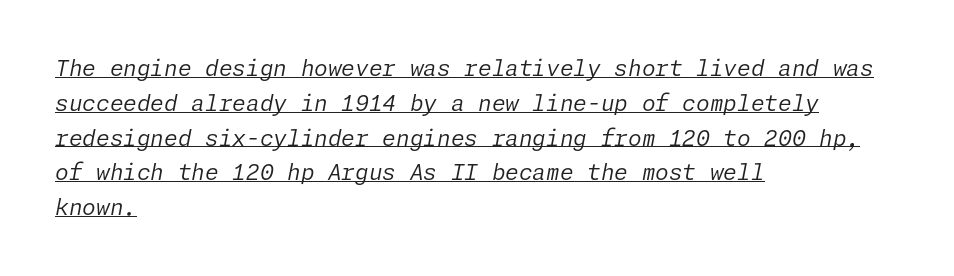
Q: Is the text bold? A: No.
Q: Is the text italic (slanted)? A: Yes, it leans right by about 11 degrees.
Q: Is the text underlined? A: Yes.
Q: How is the paragraph aligned? A: Left-aligned.
Q: Is the spacing between letters normal or unusually wide? A: Normal.
Q: Is the spacing between lines tight, normal or loose? A: Normal.
